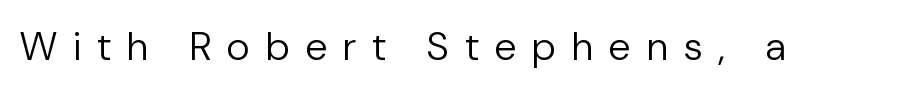
The image shows 40 px regular-weight sans-serif type, upright; set unusually wide letter spacing (+0.41 em), not underlined; low stroke contrast and a medium x-height.
